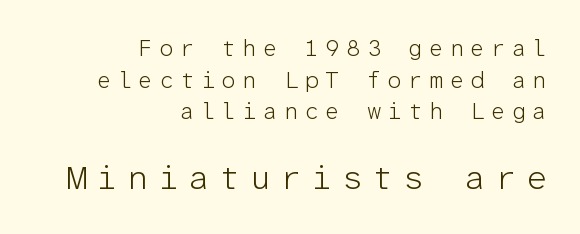
The setting favours the right margin, as signatures and pull-quotes sometimes do. Successive baselines arrive at the customary interval. Stems and bowls with no extra thickness — not bold. The designer gave the closing block more size than the opening block. Any mark beneath the type? The region is blank.
